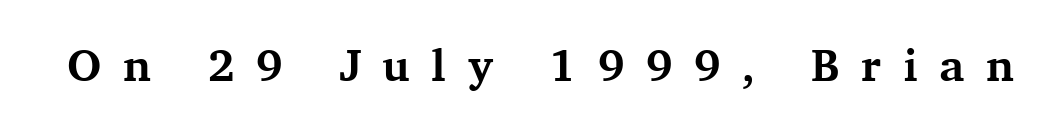
In terms of letterform style, serifs are clearly present. The letters advance in unequal steps, a hallmark of proportional type. Spacing between characters has been opened up far beyond the box default. The sample has been set heavy, in full bold.
